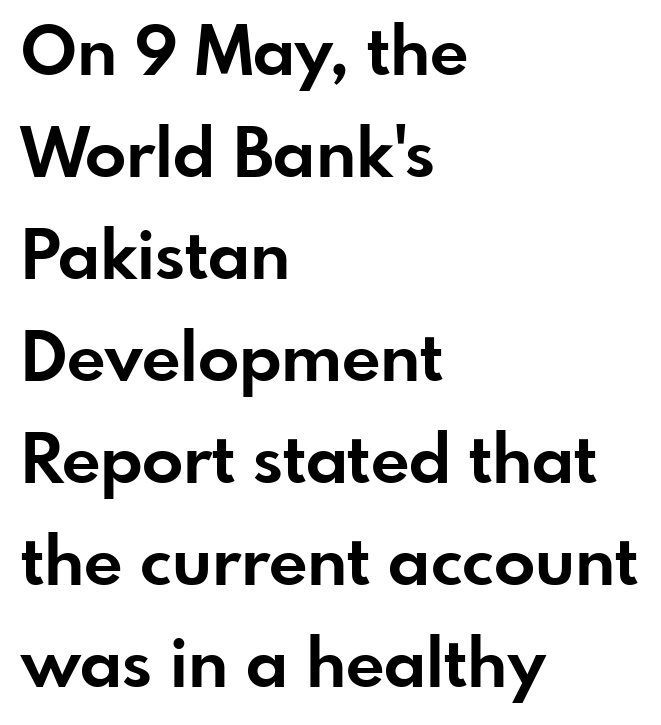
Q: Is the text bold? A: Yes.
Q: Is the text italic (slanted)? A: No, it is upright.
Q: Is the typeface a serif or a sans-serif typeface? A: Sans-serif.
Q: Is the text underlined? A: No.
Q: How is the paragraph aligned? A: Left-aligned.
Q: Is the spacing between letters normal or unusually wide? A: Normal.
Q: Is the spacing between lines tight, normal or loose? A: Normal.
Q: Width (condensed, normal, or wide)? A: Normal.
Q: Stroke contrast? A: Low.
Q: x-height? A: Small.
Q: Monospaced? A: No.
